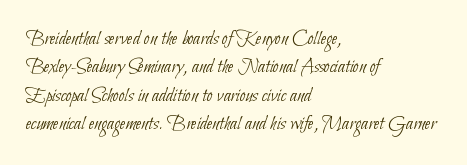
The specimen omits any rule beneath the text block's lines. The setting favours the left margin, as ordinary paragraphs usually do. How are the letters spaced? Ordinarily, with no added tracking. The passage shown stacks its lines at a standard gap.
